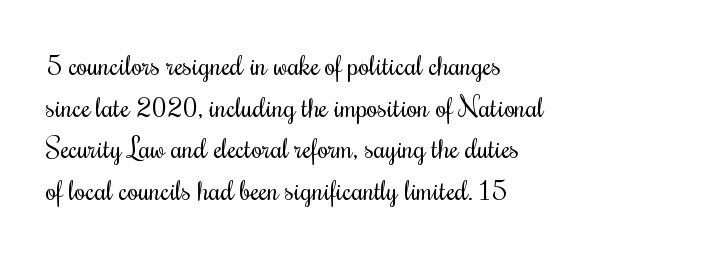
The image shows 28 px regular-weight, condensed serif type; set left-aligned, normal line spacing (1.49x), normal letter spacing, not underlined; medium stroke contrast and a small x-height.
